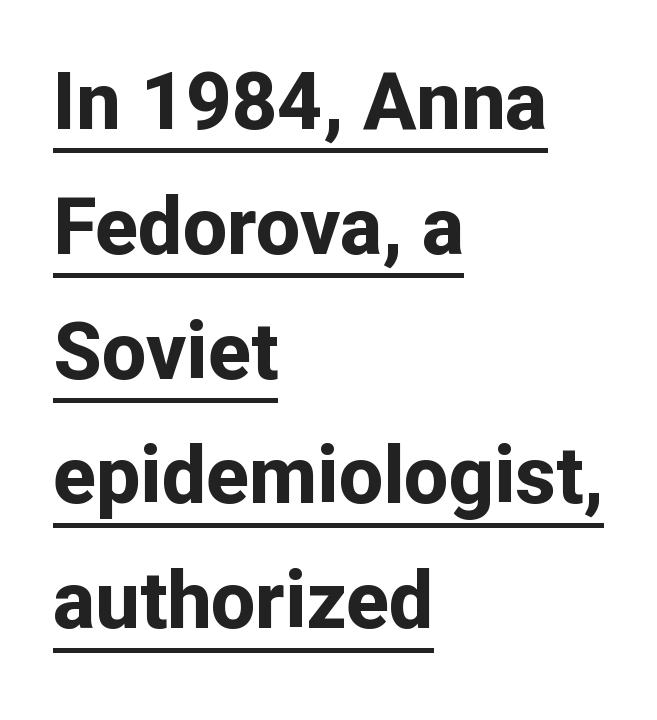
Q: Is the text bold? A: Yes.
Q: Is the text italic (slanted)? A: No, it is upright.
Q: Is the typeface a serif or a sans-serif typeface? A: Sans-serif.
Q: Is the text underlined? A: Yes.
Q: How is the paragraph aligned? A: Left-aligned.
Q: Is the spacing between letters normal or unusually wide? A: Normal.
Q: Is the spacing between lines tight, normal or loose? A: Normal.
Q: Width (condensed, normal, or wide)? A: Normal.
Q: Stroke contrast? A: Low.
Q: x-height? A: Medium.
Q: Monospaced? A: No.
